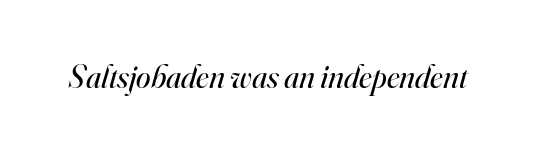
Observe the serifs anchoring each vertical stroke in this sample. The weight would be labelled regular, book, light, or lighter still. Look at the tracking — it's just the regular setting, nothing added. Is this a fixed-width face? No — the glyphs have proportional, varying widths. The glyphs look as if they've been sheared to an angle.
